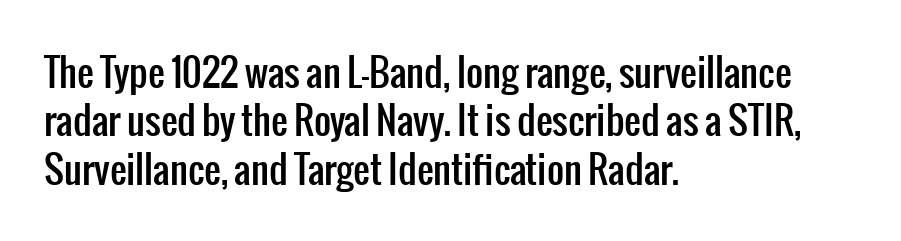
Q: Is the text italic (slanted)? A: No, it is upright.
Q: Is the typeface a serif or a sans-serif typeface? A: Sans-serif.
Q: Is the text underlined? A: No.
Q: How is the paragraph aligned? A: Left-aligned.
Q: Is the spacing between letters normal or unusually wide? A: Normal.
Q: Is the spacing between lines tight, normal or loose? A: Normal.
Q: Width (condensed, normal, or wide)? A: Condensed.
Q: Stroke contrast? A: Low.
Q: x-height? A: Medium.
Q: Monospaced? A: No.
